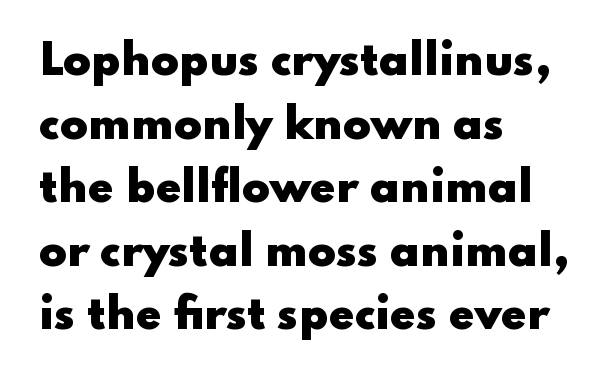
This sample is left-justified, so line endings fall wherever the words run out. Strong, thick strokes mark this as bold type. Nobody drew a line under any word here. The letters advance in unequal steps, a hallmark of proportional type. This sample uses a sans-serif face.
